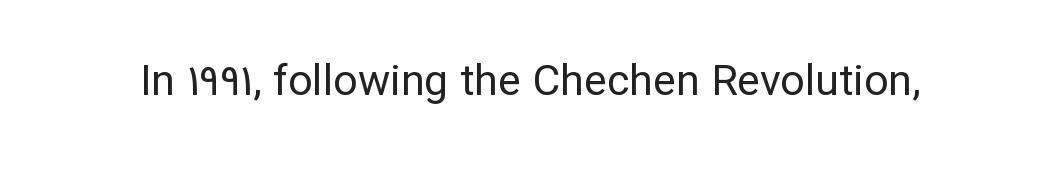
Q: Is the text bold? A: No.
Q: Is the text italic (slanted)? A: No, it is upright.
Q: Is the typeface a serif or a sans-serif typeface? A: Sans-serif.
Q: Is the text underlined? A: No.
Q: Is the spacing between letters normal or unusually wide? A: Normal.
Q: Width (condensed, normal, or wide)? A: Normal.
Q: Stroke contrast? A: Low.
Q: x-height? A: Medium.
Q: Monospaced? A: No.
